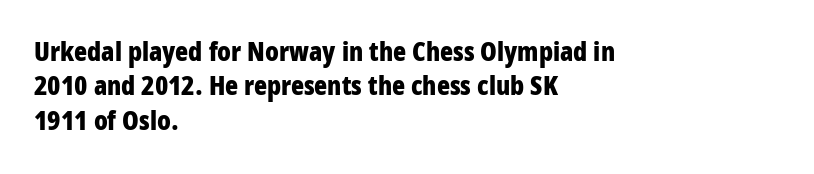
A typesetter would mark this as roman, not italic. Does the copy run flush right? No — it runs flush left. These words are printed bold, with thick strokes throughout. Successive baselines arrive at the customary interval. Caption: standard tracking, unaltered.
